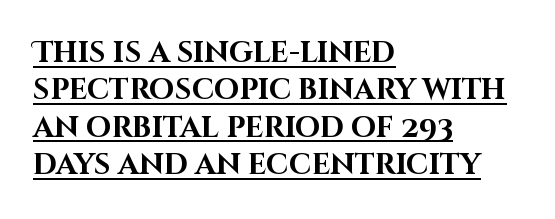
{"serif": "no", "italic": "no", "bold": "yes", "weight": "bold", "width": "normal", "stroke_contrast": "high", "x_height": "large", "monospaced": "no", "underline": "yes", "align": "left", "line_spacing": "normal", "line_spacing_ratio": 1.29, "letter_spacing": "normal", "letter_spacing_em": 0.0, "glyph_px": 29}
